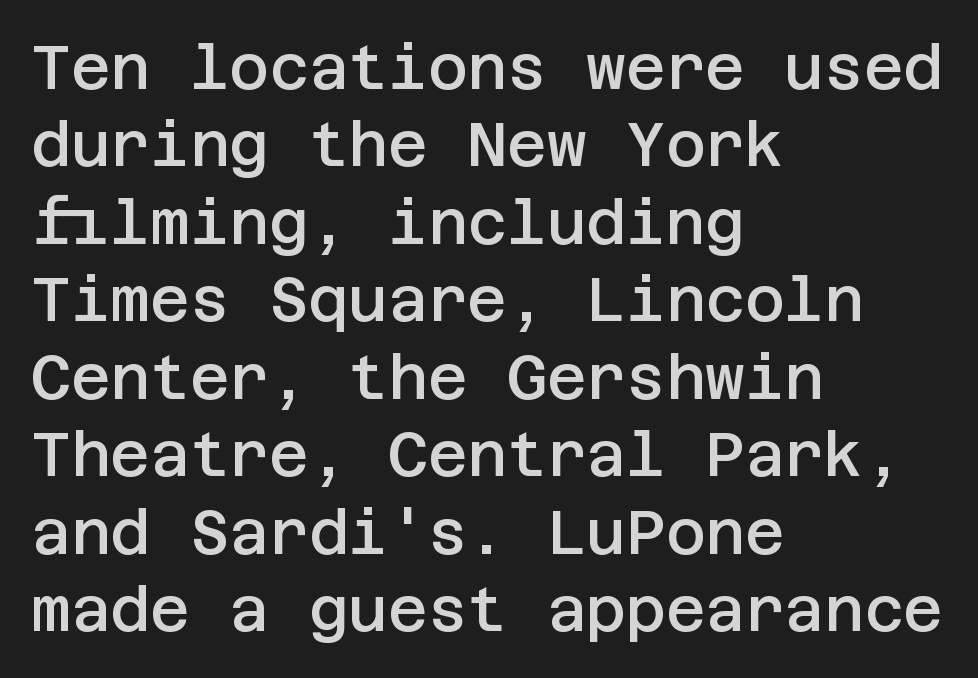
The image shows 61 px semibold sans-serif type, upright; set left-aligned, normal line spacing (1.27x), normal letter spacing, not underlined; low stroke contrast and a large x-height.
